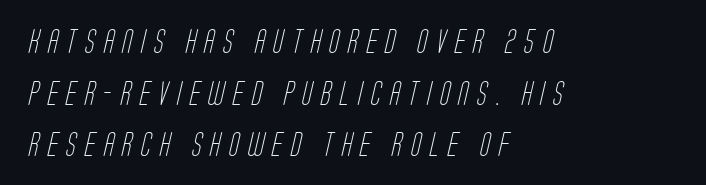
{"bold": "no", "underline": "no", "align": "left", "line_spacing": "loose", "line_spacing_ratio": 2.15, "letter_spacing": "wide", "letter_spacing_em": 0.35, "glyph_px": 24}
